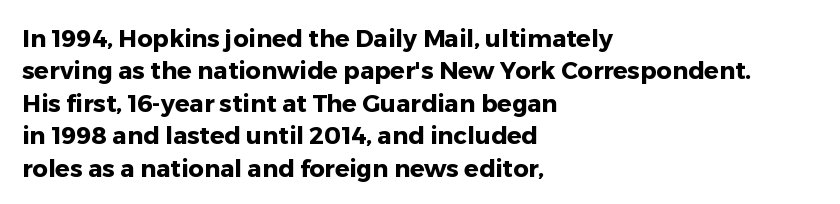
{"italic": "no", "bold": "yes", "underline": "no", "align": "left", "line_spacing": "normal", "line_spacing_ratio": 1.35, "letter_spacing": "normal", "letter_spacing_em": 0.0, "glyph_px": 24}
